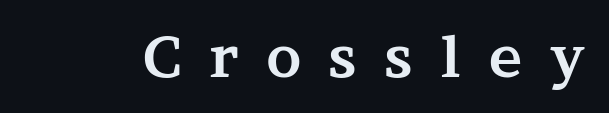
The image shows 56 px bold, wide serif type, upright; set unusually wide letter spacing (+0.5 em), not underlined; medium stroke contrast and a medium x-height.
